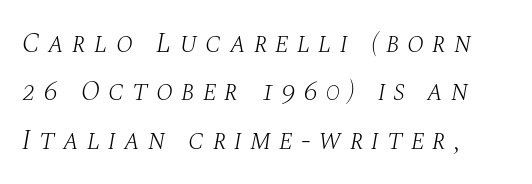
{"serif": "yes", "italic": "yes", "lean": "right", "slant_degrees": 10, "bold": "no", "weight": "light", "width": "normal", "stroke_contrast": "medium", "x_height": "large", "monospaced": "no", "underline": "no", "align": "left", "line_spacing_ratio": 1.73, "letter_spacing": "wide", "letter_spacing_em": 0.28, "glyph_px": 28}
